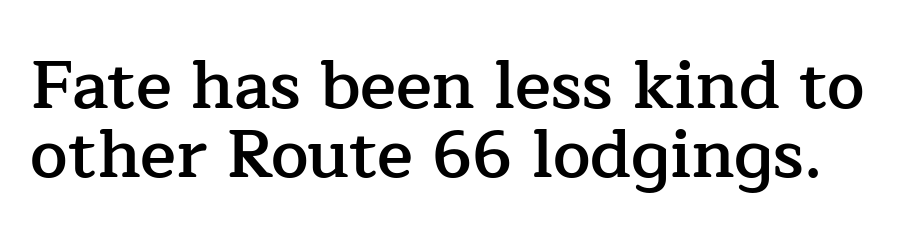
Every stem runs plumb, perpendicular to the baseline. The glyphs in this specimen are seriffed. The sample has been set in demibold, a notch under bold. These lines are rendered in a variable-pitch font.
